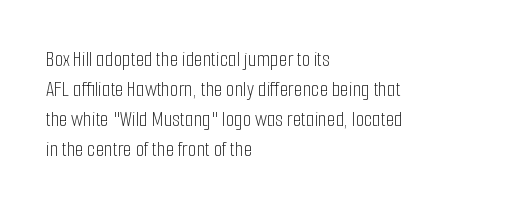
The image shows 22 px text type, upright; set left-aligned, normal line spacing (1.36x), normal letter spacing, not underlined.
